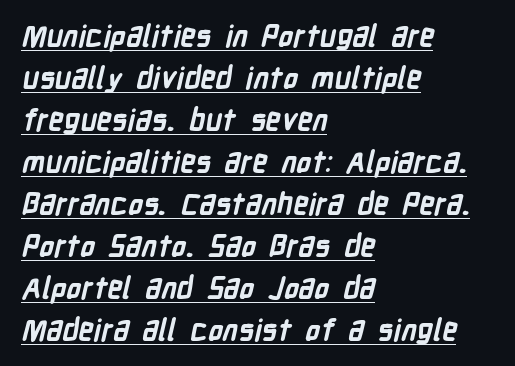
Q: Is the text bold? A: Yes.
Q: Is the typeface a serif or a sans-serif typeface? A: Sans-serif.
Q: Is the text underlined? A: Yes.
Q: How is the paragraph aligned? A: Left-aligned.
Q: Is the spacing between letters normal or unusually wide? A: Normal.
Q: Is the spacing between lines tight, normal or loose? A: Normal.
Q: Width (condensed, normal, or wide)? A: Condensed.
Q: Stroke contrast? A: Low.
Q: x-height? A: Medium.
Q: Monospaced? A: No.
